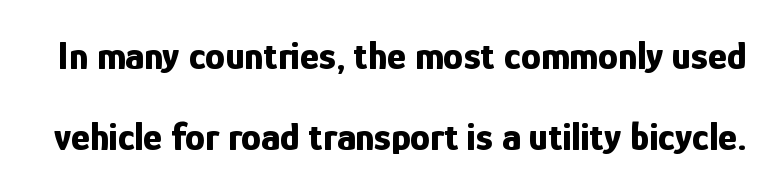
{"serif": "no", "italic": "no", "bold": "yes", "weight": "bold", "width": "condensed", "stroke_contrast": "low", "x_height": "medium", "monospaced": "no", "underline": "no", "line_spacing": "loose", "line_spacing_ratio": 2.03, "letter_spacing": "normal", "letter_spacing_em": 0.0, "glyph_px": 40}
